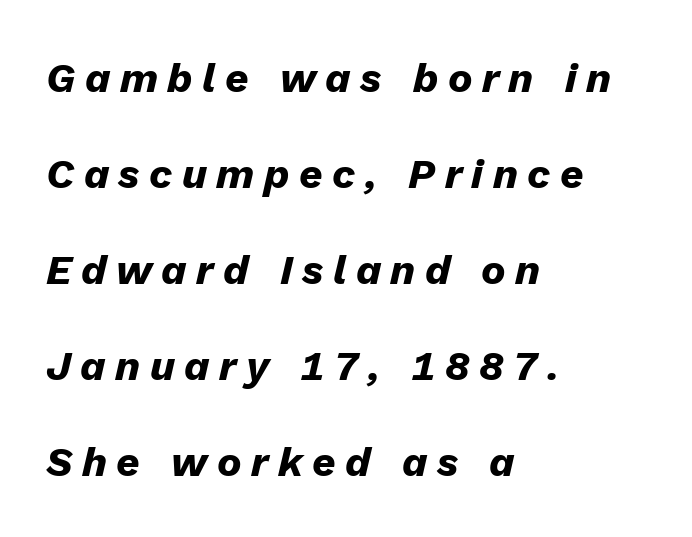
{"italic": "yes", "lean": "right", "slant_degrees": 13, "bold": "yes", "weight": "heavy", "width": "normal", "stroke_contrast": "low", "x_height": "medium", "monospaced": "no", "underline": "no", "align": "left", "line_spacing": "loose", "line_spacing_ratio": 2.34, "letter_spacing": "wide", "letter_spacing_em": 0.23, "glyph_px": 41}
